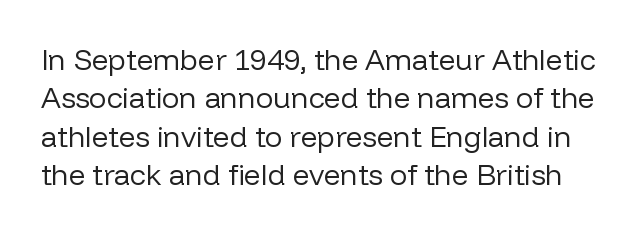
{"serif": "no", "italic": "no", "bold": "no", "weight": "regular", "width": "normal", "stroke_contrast": "low", "x_height": "medium", "monospaced": "no", "underline": "no", "line_spacing": "normal", "line_spacing_ratio": 1.32, "letter_spacing": "normal", "letter_spacing_em": 0.0, "glyph_px": 29}
